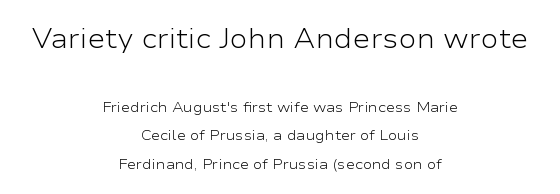
{"italic": "no", "bold": "no", "underline": "no", "align": "center", "line_spacing": "loose", "line_spacing_ratio": 2.04, "letter_spacing": "normal", "letter_spacing_em": 0.0, "larger_block": "first", "size_ratio": 1.93, "glyph_px": 27}
